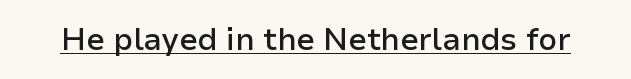
{"serif": "no", "italic": "no", "bold": "semi", "weight": "semibold", "width": "normal", "stroke_contrast": "low", "x_height": "medium", "monospaced": "no", "underline": "yes", "letter_spacing": "normal", "letter_spacing_em": 0.0, "glyph_px": 31}
